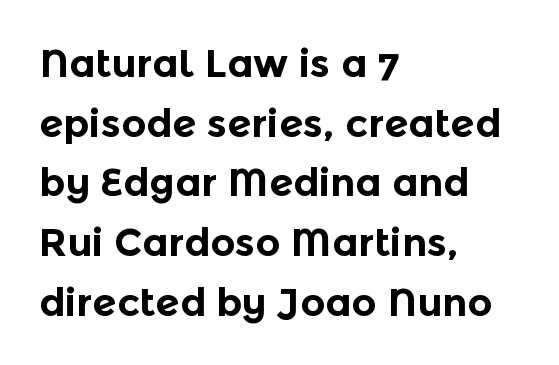
{"serif": "no", "italic": "no", "bold": "yes", "weight": "bold", "width": "normal", "x_height": "medium", "monospaced": "no", "underline": "no", "align": "left", "line_spacing": "normal", "line_spacing_ratio": 1.53, "letter_spacing": "normal", "letter_spacing_em": 0.0, "glyph_px": 39}
